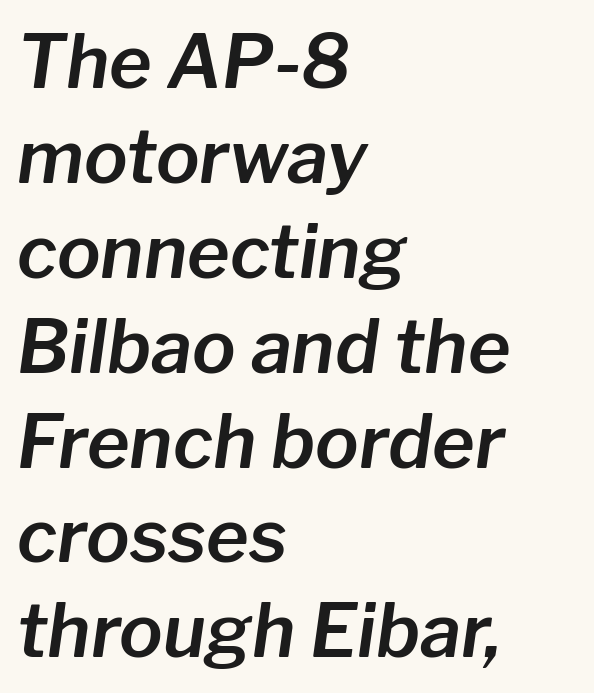
The image shows 73 px text type, italic (leaning right); set left-aligned, normal line spacing (1.3x), normal letter spacing, not underlined; low stroke contrast and a medium x-height.
